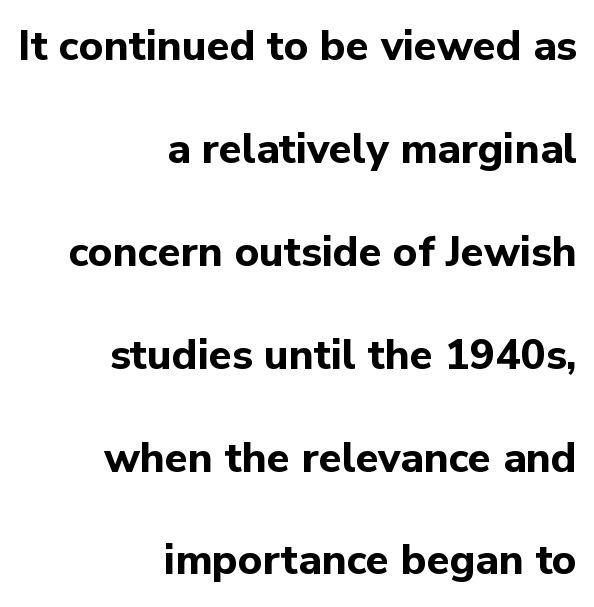
The image shows 42 px bold sans-serif type, upright; set right-aligned, loose line spacing (2.45x), normal letter spacing, not underlined; low stroke contrast and a medium x-height.
